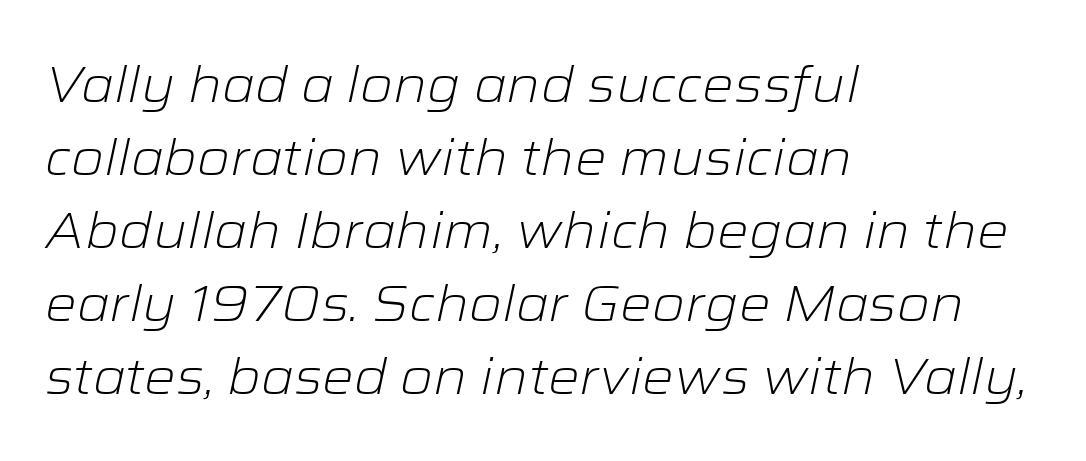
These lines are rendered in a variable-pitch font. The passage shown is not underscored anywhere. The rendering keeps characters at their native spacing. Weight: not bold — regular or lighter. In CSS terms this would be text-align: left. The whole block is typeset with a tilt.
